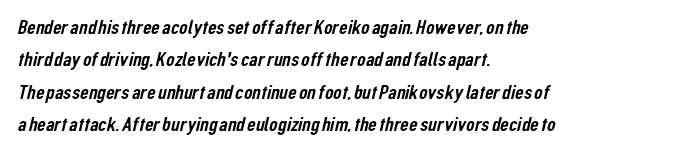
Type without underlining. Left-aligned paragraph, ragged on the right. Words appear dense and cohesive because spacing is normal. The rows are spaced the way most documents space them.
